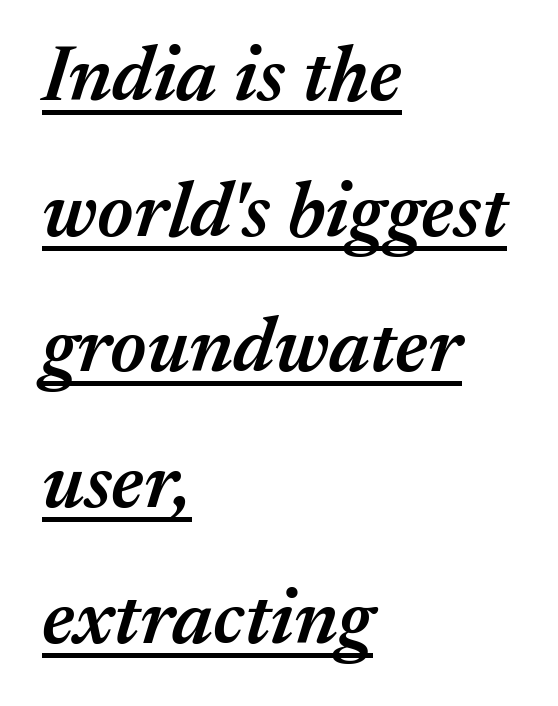
Q: Is the text bold? A: Semi-bold.
Q: Is the text italic (slanted)? A: Yes, it leans right by about 17 degrees.
Q: Is the text underlined? A: Yes.
Q: How is the paragraph aligned? A: Left-aligned.
Q: Is the spacing between letters normal or unusually wide? A: Normal.
Q: Width (condensed, normal, or wide)? A: Normal.
Q: Stroke contrast? A: Medium.
Q: x-height? A: Medium.
Q: Monospaced? A: No.
